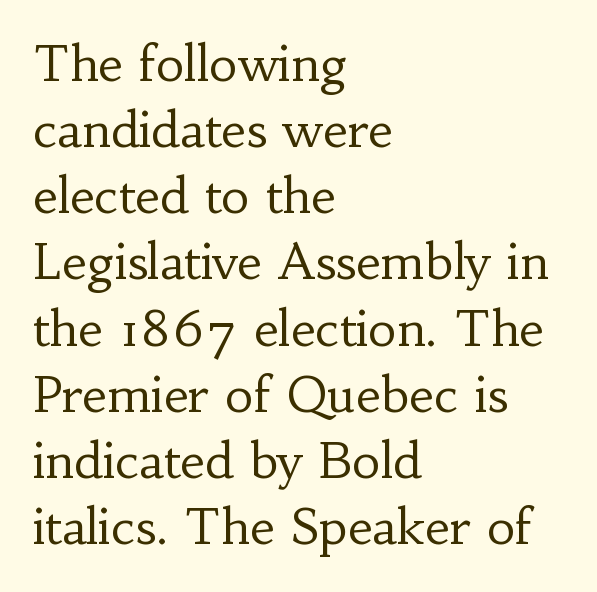
The lines in this sample share a left origin and differ only in where they stop. The leading is moderate, giving the passage an even texture. The font is comparable to plain body text, perhaps lighter. The specimen omits any rule beneath the text block's lines. Here the designer chose a conventional face with non-uniform glyph widths.
